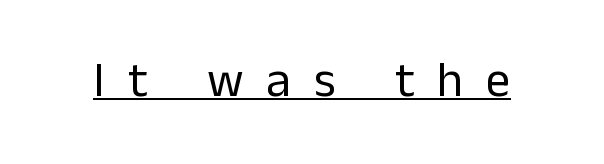
Q: Is the text bold? A: No.
Q: Is the text italic (slanted)? A: No, it is upright.
Q: Is the typeface a serif or a sans-serif typeface? A: Sans-serif.
Q: Is the text underlined? A: Yes.
Q: Is the spacing between letters normal or unusually wide? A: Unusually wide.
Q: Width (condensed, normal, or wide)? A: Normal.
Q: Stroke contrast? A: Low.
Q: x-height? A: Medium.
Q: Monospaced? A: No.
